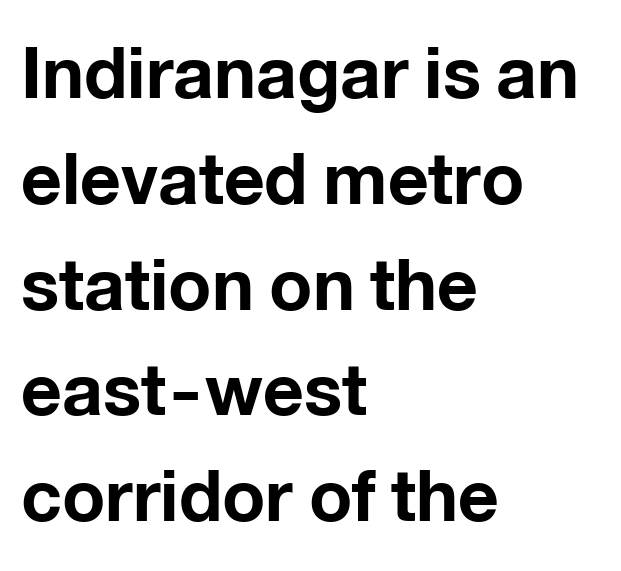
Q: Is the text bold? A: Yes.
Q: Is the text italic (slanted)? A: No, it is upright.
Q: Is the typeface a serif or a sans-serif typeface? A: Sans-serif.
Q: Is the text underlined? A: No.
Q: How is the paragraph aligned? A: Left-aligned.
Q: Is the spacing between letters normal or unusually wide? A: Normal.
Q: Is the spacing between lines tight, normal or loose? A: Normal.
Q: Width (condensed, normal, or wide)? A: Normal.
Q: Stroke contrast? A: Low.
Q: x-height? A: Medium.
Q: Monospaced? A: No.
